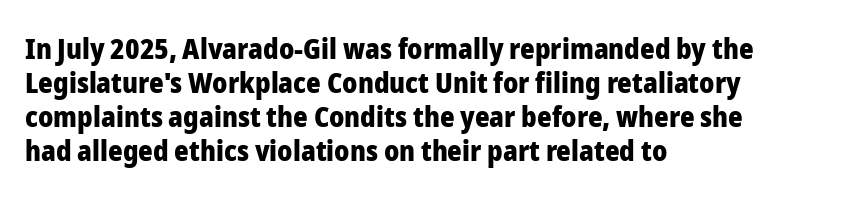
The passage shown is typed in a proportional face where columns would drift. What kind of face is this? One without serifs — a sans. Every letter is thick-stroked: bold, no question. The zone under the glyphs is completely vacant.
